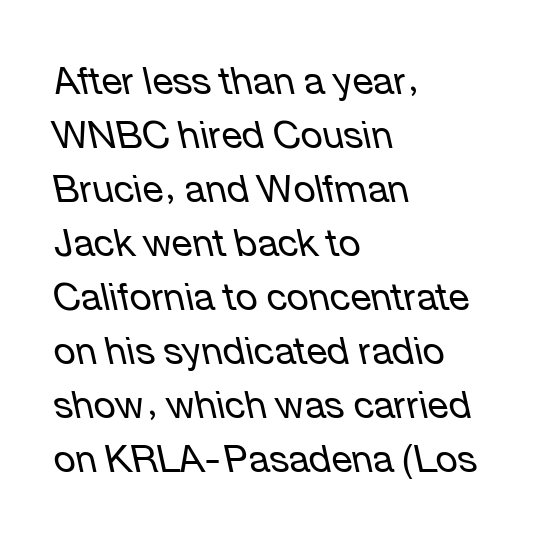
The image shows 38 px regular-weight type, italic (leaning left); set left-aligned, normal line spacing (1.42x), normal letter spacing, not underlined; low stroke contrast and a medium x-height.
